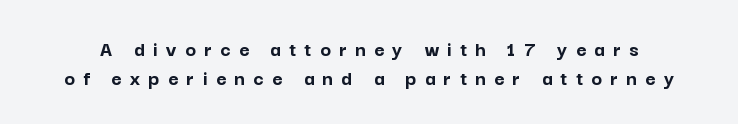
{"italic": "no", "bold": "yes", "underline": "no", "line_spacing": "normal", "line_spacing_ratio": 1.31, "letter_spacing": "wide", "letter_spacing_em": 0.38, "glyph_px": 22}
